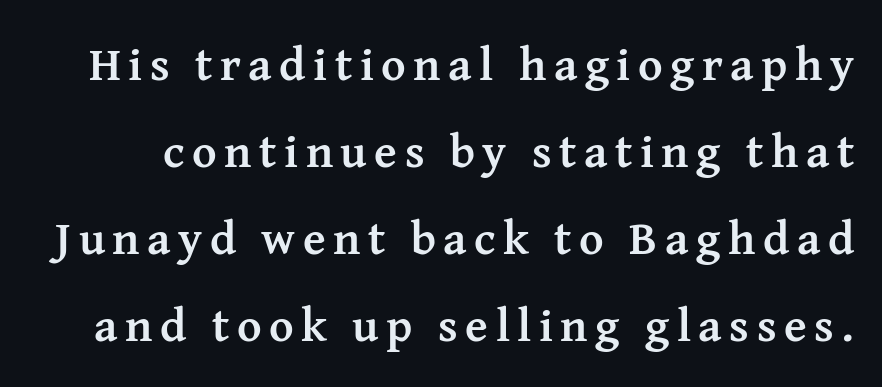
This sample has the flowing, uneven cadence of proportional lettering. Serif or sans? Serif — the stroke terminals have little feet. The sample has been set heavy, in full bold. The typography opts for an upright posture over an oblique one. Unmarked baselines from the first word to the last.
